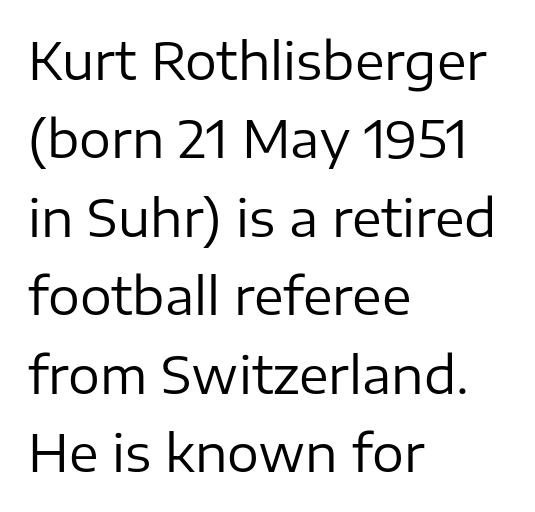
Q: Is the text bold? A: No.
Q: Is the text italic (slanted)? A: No, it is upright.
Q: Is the typeface a serif or a sans-serif typeface? A: Sans-serif.
Q: Is the text underlined? A: No.
Q: How is the paragraph aligned? A: Left-aligned.
Q: Is the spacing between letters normal or unusually wide? A: Normal.
Q: Is the spacing between lines tight, normal or loose? A: Normal.
Q: Width (condensed, normal, or wide)? A: Normal.
Q: Stroke contrast? A: Low.
Q: x-height? A: Medium.
Q: Monospaced? A: No.
